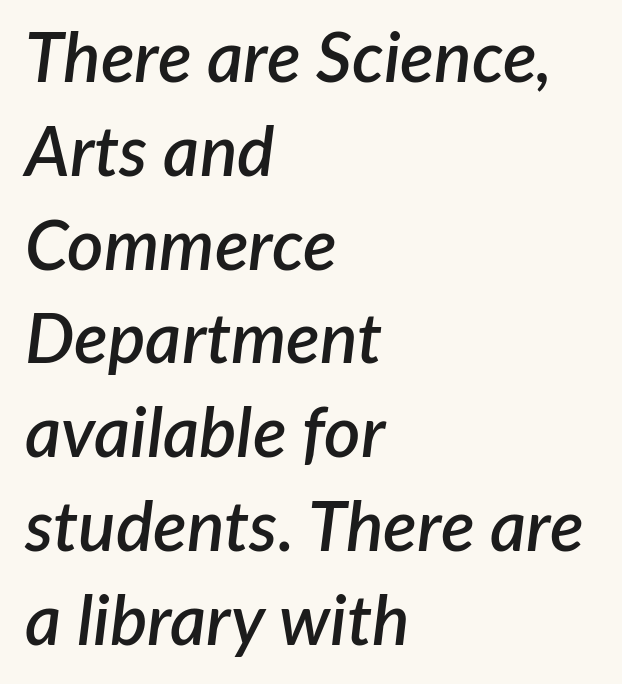
Q: Is the text bold? A: Semi-bold.
Q: Is the text italic (slanted)? A: Yes, it leans right by about 7 degrees.
Q: Is the text underlined? A: No.
Q: How is the paragraph aligned? A: Left-aligned.
Q: Is the spacing between letters normal or unusually wide? A: Normal.
Q: Is the spacing between lines tight, normal or loose? A: Normal.
Q: Width (condensed, normal, or wide)? A: Normal.
Q: Stroke contrast? A: Low.
Q: x-height? A: Medium.
Q: Monospaced? A: No.
